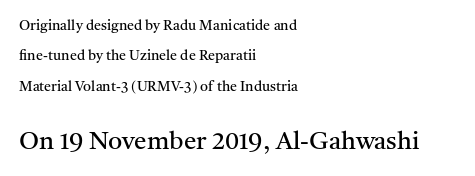
{"italic": "no", "bold": "no", "underline": "no", "align": "left", "line_spacing": "loose", "line_spacing_ratio": 2.17, "letter_spacing": "normal", "letter_spacing_em": 0.0, "larger_block": "second", "size_ratio": 1.79, "glyph_px": 25}
